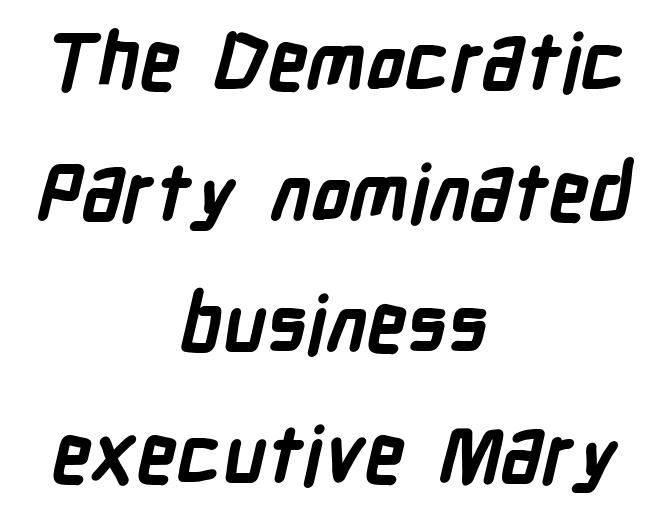
Q: Is the text bold? A: Yes.
Q: Is the typeface a serif or a sans-serif typeface? A: Sans-serif.
Q: Is the text underlined? A: No.
Q: How is the paragraph aligned? A: Centered.
Q: Is the spacing between letters normal or unusually wide? A: Normal.
Q: Is the spacing between lines tight, normal or loose? A: Normal.
Q: Width (condensed, normal, or wide)? A: Condensed.
Q: Stroke contrast? A: Low.
Q: x-height? A: Medium.
Q: Monospaced? A: No.
